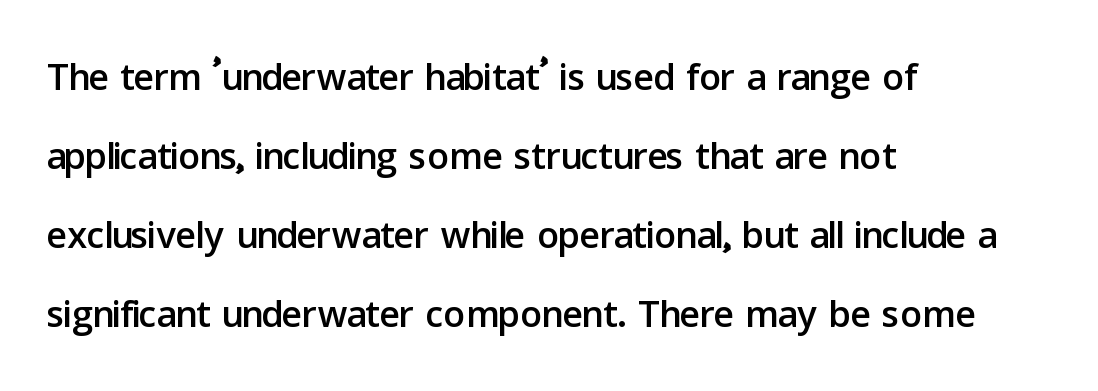
{"serif": "no", "italic": "no", "width": "normal", "stroke_contrast": "low", "x_height": "medium", "monospaced": "no", "underline": "no", "align": "left", "line_spacing": "normal", "line_spacing_ratio": 1.46, "letter_spacing": "normal", "letter_spacing_em": 0.0, "glyph_px": 54}
